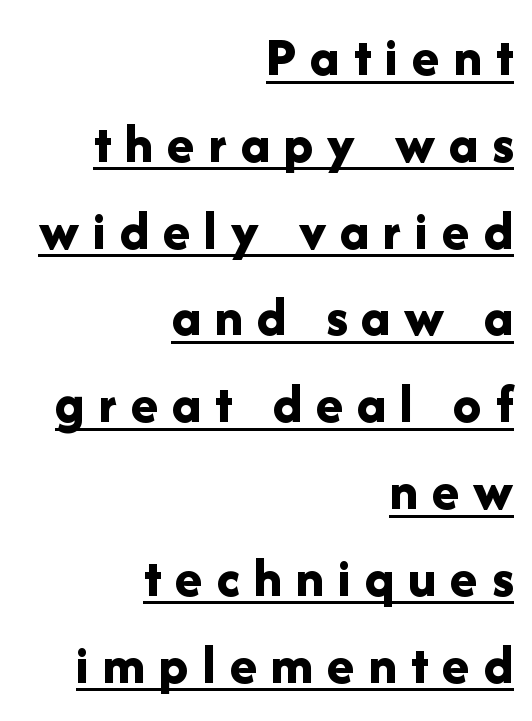
{"serif": "no", "italic": "no", "bold": "yes", "weight": "bold", "width": "normal", "stroke_contrast": "low", "x_height": "medium", "monospaced": "no", "underline": "yes", "align": "right", "line_spacing": "normal", "line_spacing_ratio": 1.55, "letter_spacing": "wide", "letter_spacing_em": 0.25, "glyph_px": 56}
